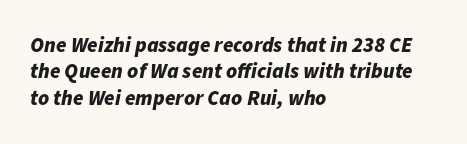
No extra tracking has been applied to these lines. Just letters on the line, the space beneath them empty. The block of text has a typical density, with ordinary space between rows. These lines stack with their left ends in a neat column. Would a proofreader flag this as italicized? Yes. What weight is shown? A full bold with thick strokes.
